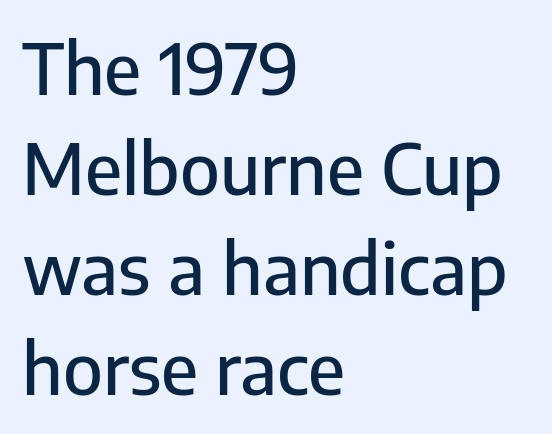
Q: Is the text italic (slanted)? A: No, it is upright.
Q: Is the typeface a serif or a sans-serif typeface? A: Sans-serif.
Q: Is the text underlined? A: No.
Q: How is the paragraph aligned? A: Left-aligned.
Q: Is the spacing between letters normal or unusually wide? A: Normal.
Q: Is the spacing between lines tight, normal or loose? A: Normal.
Q: Width (condensed, normal, or wide)? A: Normal.
Q: Stroke contrast? A: Low.
Q: x-height? A: Medium.
Q: Monospaced? A: No.
